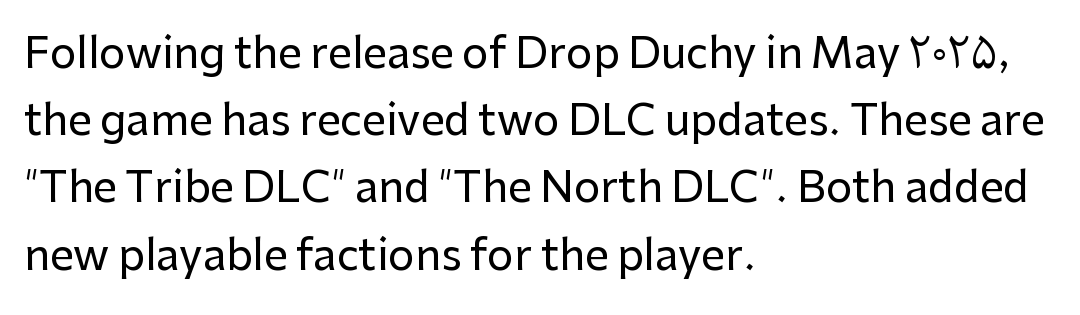
The words here are not underlined. Examine the stroke ends and you'll find no serifs. The rendering anchors every line to the left-hand side. Notice how descenders clear the ascenders below comfortably — that's standard leading. Varying glyph widths throughout — classic text-font behaviour. The typography opts for an upright posture over an oblique one.
